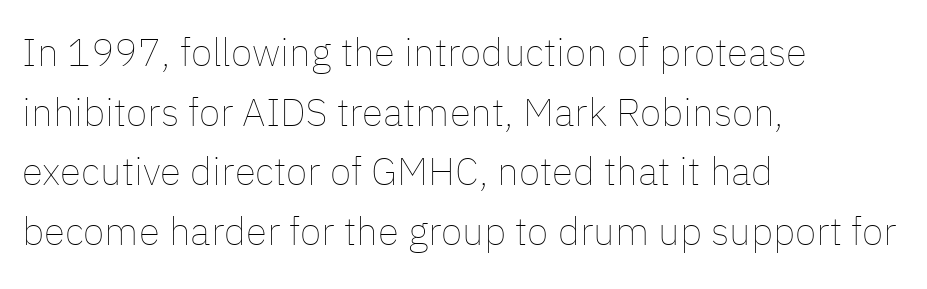
Has an underline been added? It has not. Teacher's note: observe the even left margin — that is flush-left alignment. Each stroke keeps to a modest, everyday thickness or less. A roman cut, with each character standing at attention. Varying glyph widths throughout — classic text-font behaviour. How would I describe the line gaps? Plain and ordinary.
